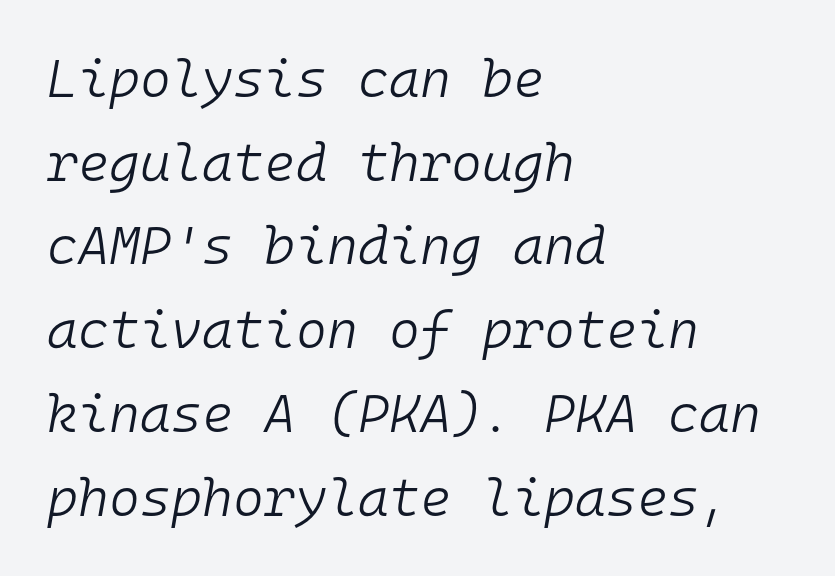
Q: Is the text bold? A: No.
Q: Is the text italic (slanted)? A: Yes, it leans right by about 10 degrees.
Q: Is the text underlined? A: No.
Q: How is the paragraph aligned? A: Left-aligned.
Q: Is the spacing between letters normal or unusually wide? A: Normal.
Q: Is the spacing between lines tight, normal or loose? A: Normal.
Q: Width (condensed, normal, or wide)? A: Normal.
Q: Stroke contrast? A: Low.
Q: x-height? A: Medium.
Q: Monospaced? A: Yes.
